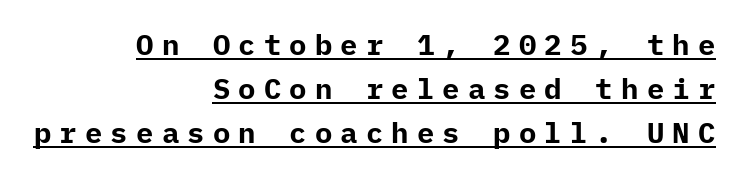
{"serif": "no", "italic": "no", "bold": "yes", "weight": "bold", "width": "normal", "stroke_contrast": "low", "x_height": "medium", "underline": "yes", "align": "right", "line_spacing": "normal", "line_spacing_ratio": 1.51, "letter_spacing": "wide", "letter_spacing_em": 0.28, "glyph_px": 29}
